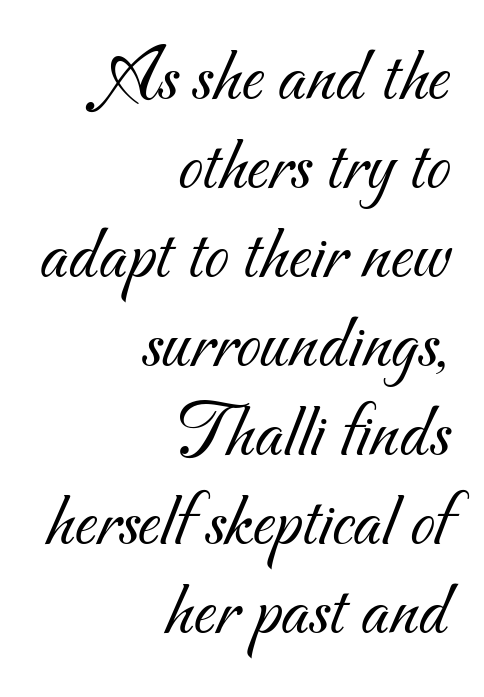
The image shows 78 px light sans-serif type; set right-aligned, tight line spacing (1.14x), normal letter spacing, not underlined; medium stroke contrast and a small x-height.
